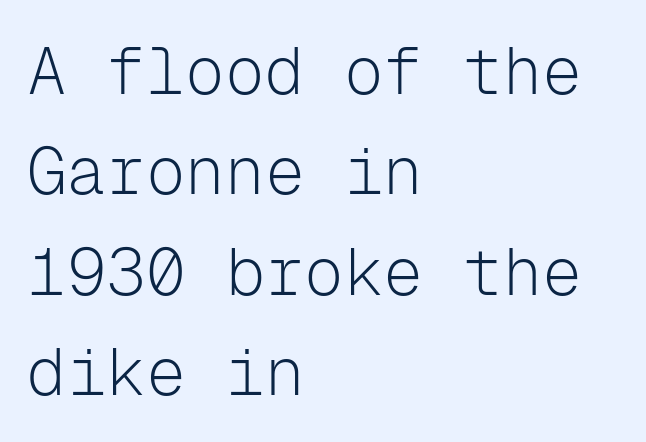
{"serif": "no", "italic": "no", "bold": "no", "weight": "light", "width": "normal", "stroke_contrast": "low", "x_height": "medium", "monospaced": "yes", "underline": "no", "align": "left", "line_spacing": "normal", "line_spacing_ratio": 1.52, "letter_spacing": "normal", "letter_spacing_em": 0.0, "glyph_px": 66}
